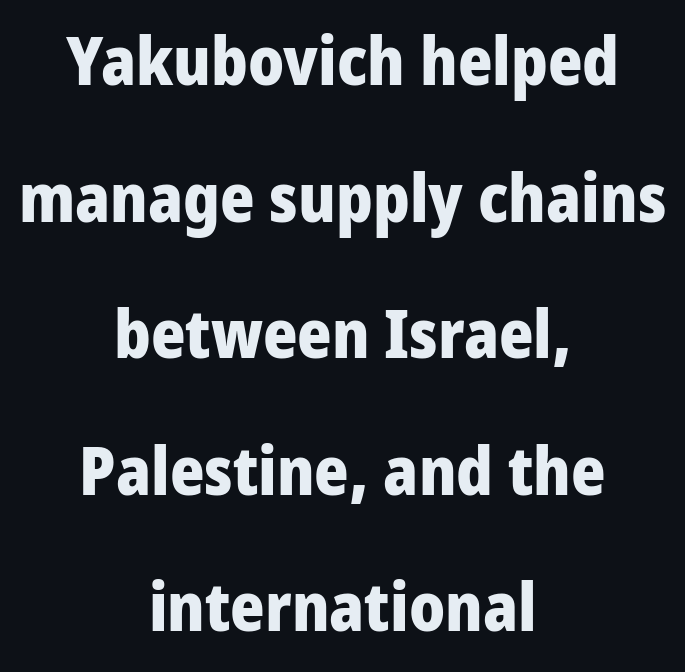
{"serif": "no", "italic": "no", "bold": "yes", "weight": "heavy", "width": "condensed", "stroke_contrast": "low", "x_height": "large", "monospaced": "no", "underline": "no", "align": "center", "line_spacing": "loose", "line_spacing_ratio": 2.07, "letter_spacing": "normal", "letter_spacing_em": 0.0, "glyph_px": 66}
